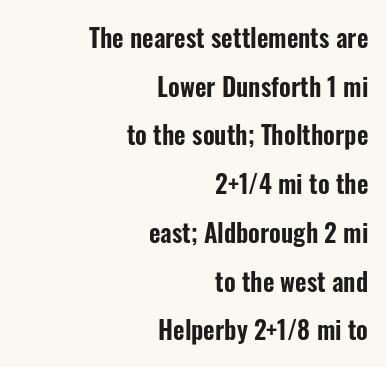
Q: Is the text italic (slanted)? A: No, it is upright.
Q: Is the text underlined? A: No.
Q: How is the paragraph aligned? A: Right-aligned.
Q: Is the spacing between letters normal or unusually wide? A: Normal.
Q: Is the spacing between lines tight, normal or loose? A: Loose.
